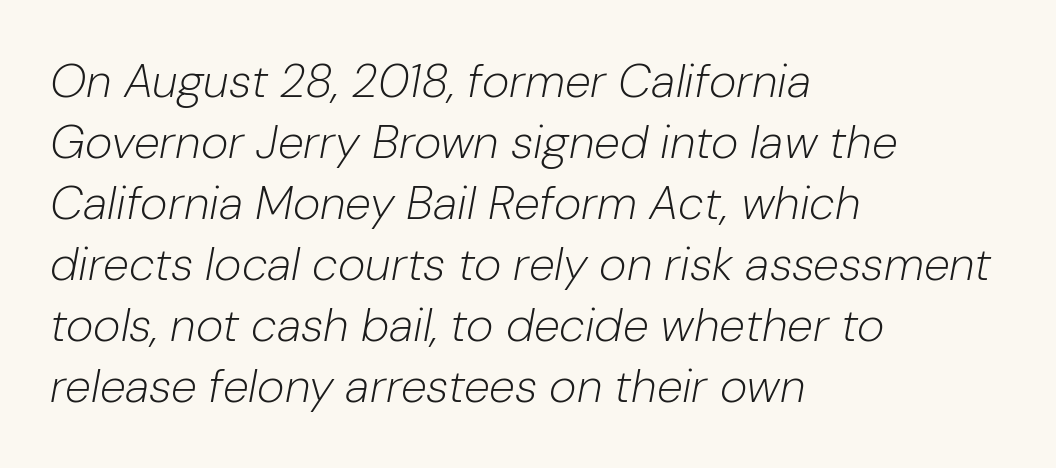
{"italic": "yes", "lean": "right", "slant_degrees": 10, "bold": "no", "weight": "light", "width": "normal", "stroke_contrast": "low", "x_height": "medium", "monospaced": "no", "underline": "no", "align": "left", "line_spacing": "normal", "line_spacing_ratio": 1.3, "letter_spacing": "normal", "letter_spacing_em": 0.0, "glyph_px": 47}
